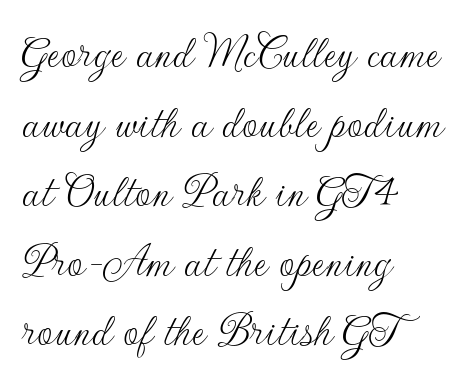
The image shows 49 px thin sans-serif type; set left-aligned, normal line spacing (1.42x), normal letter spacing, not underlined; low stroke contrast and a small x-height.
